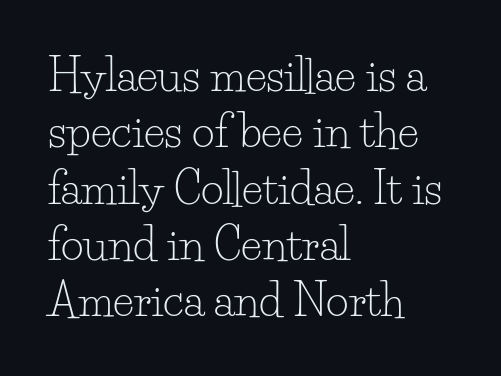
{"serif": "yes", "italic": "no", "bold": "no", "weight": "light", "width": "normal", "stroke_contrast": "low", "x_height": "small", "monospaced": "no", "underline": "no", "align": "left", "line_spacing": "normal", "line_spacing_ratio": 1.28, "letter_spacing": "normal", "letter_spacing_em": 0.0, "glyph_px": 44}
